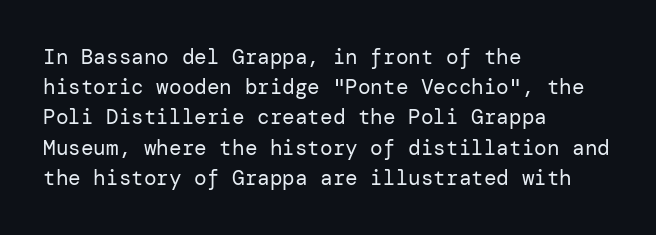
The image shows 21 px text type, upright; set left-aligned, normal line spacing (1.44x), normal letter spacing, not underlined.
